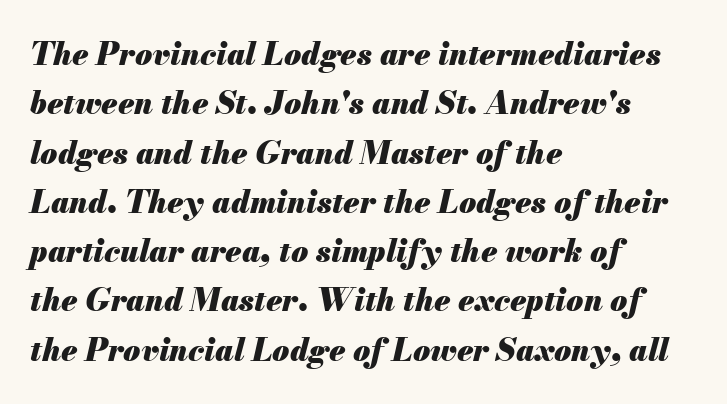
Each word holds together tightly as a unit, with standard inter-letter gaps. Looks like regular typesetting: each glyph gets only the width it needs. The rendering anchors every line to the left-hand side. The specimen reads as italic at a glance.
